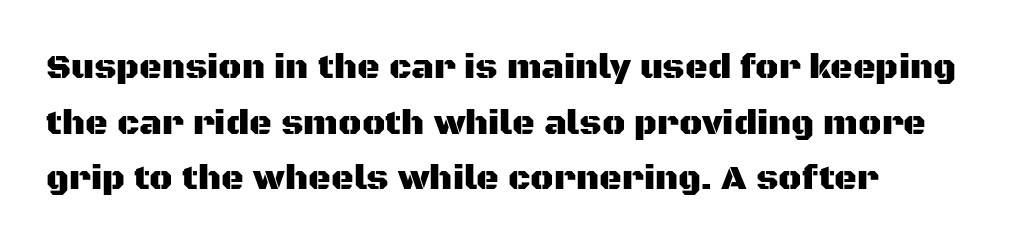
Just letters on the line, the space beneath them empty. Quick note: interline space is typical. The passage shown is typed in a proportional face where columns would drift. All the whitespace from short lines collects on the right. In terms of letterspacing, this is plain default setting.
